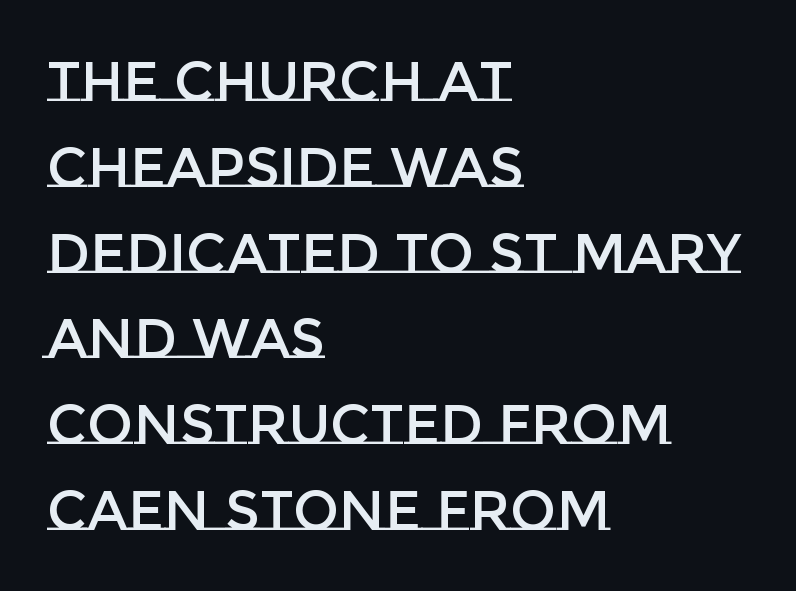
The image shows 55 px text type, upright; set left-aligned, normal line spacing (1.56x), normal letter spacing, not underlined; low stroke contrast and a large x-height.
